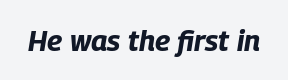
Just letters on the line, the space beneath them empty. Would a proofreader flag this as italicized? Yes. Each letter keeps its own natural width here, so spacing adapts to shape. As a designer I'd log this as weight 700, bold. Nothing unusual about the tracking: characters are spaced as the font intends.
